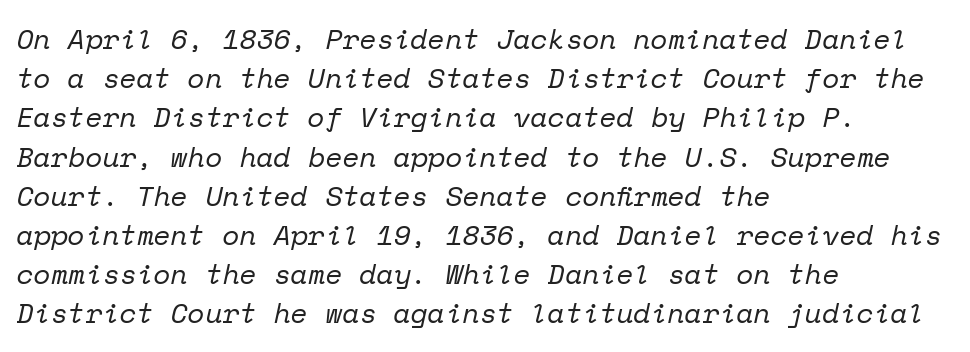
The face looks like a standard text weight, possibly lighter. Regarding leading, the lines here are spaced in the standard way. It's the slanting kind of type. A serif font was chosen for this passage.
